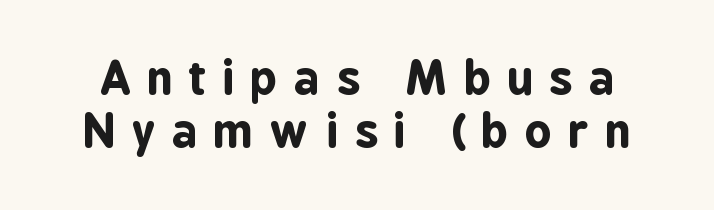
{"serif": "no", "italic": "no", "bold": "yes", "weight": "bold", "width": "condensed", "stroke_contrast": "low", "x_height": "medium", "monospaced": "no", "underline": "no", "line_spacing_ratio": 1.16, "letter_spacing": "wide", "letter_spacing_em": 0.36, "glyph_px": 46}
